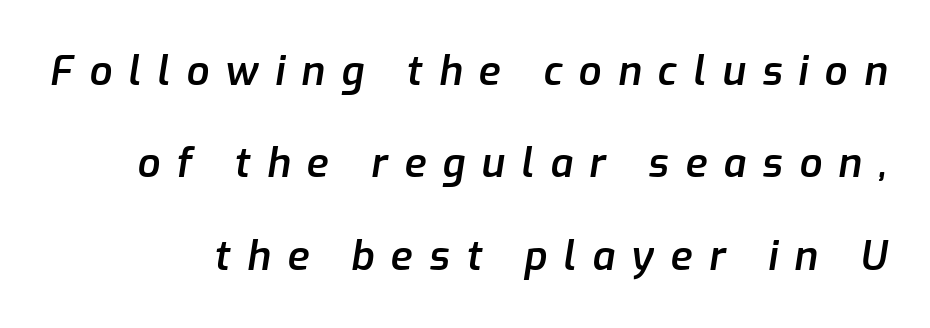
Q: Is the text bold? A: Semi-bold.
Q: Is the text italic (slanted)? A: Yes, it leans right by about 9 degrees.
Q: Is the text underlined? A: No.
Q: Is the spacing between letters normal or unusually wide? A: Unusually wide.
Q: Is the spacing between lines tight, normal or loose? A: Loose.
Q: Width (condensed, normal, or wide)? A: Normal.
Q: Stroke contrast? A: Low.
Q: x-height? A: Medium.
Q: Monospaced? A: No.
